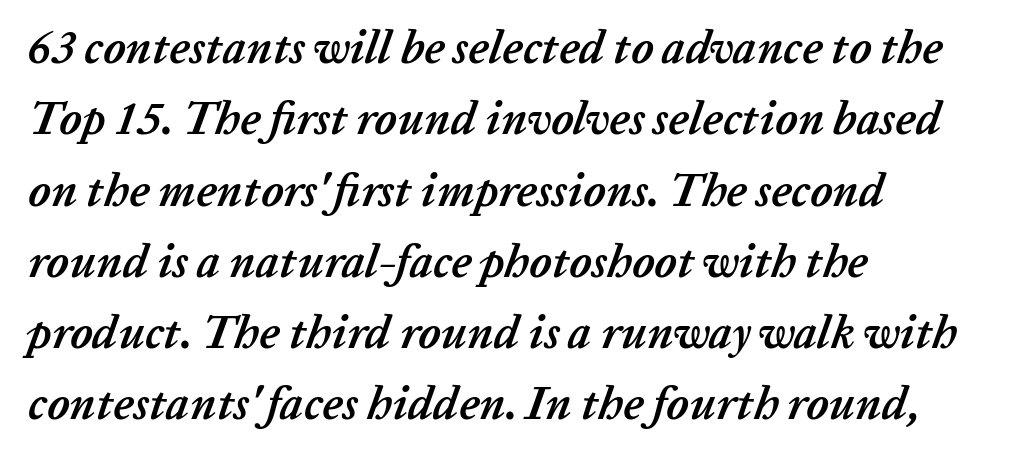
The image shows 46 px semibold type, italic (leaning right); set left-aligned, normal line spacing (1.55x), normal letter spacing, not underlined; low stroke contrast and a medium x-height.
